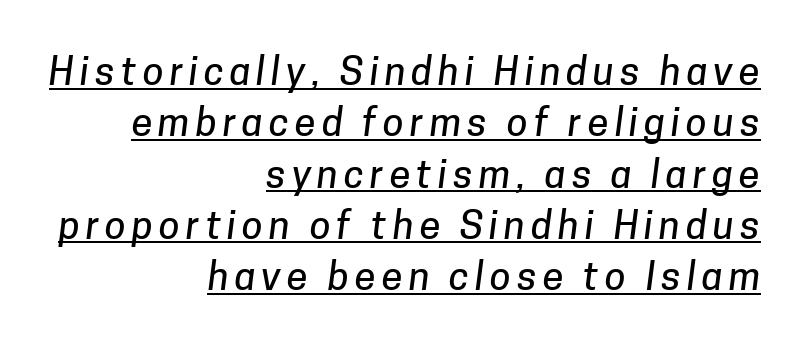
Classification — sans serif. A typesetter would call this leading conventional body-copy spacing. Is there an underline? Yes — a line sits under the letters. You could not count columns in this text — the font is proportionally spaced. The lines are quadded right.
